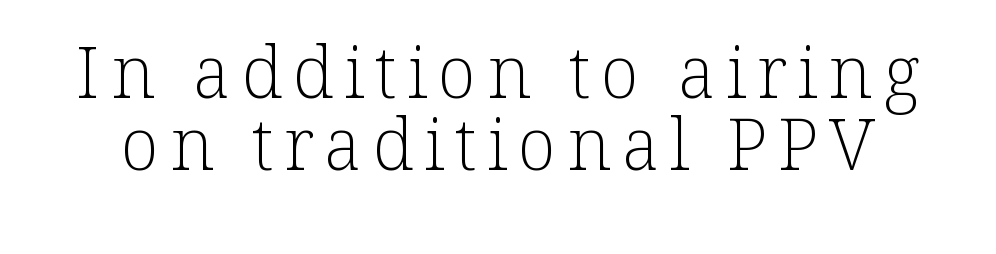
Has an underline been added? It has not. Rendered with straight, roman letterforms. Each letter keeps its own natural width here, so spacing adapts to shape. Are there feet on the stems? There are — it's a serif.
